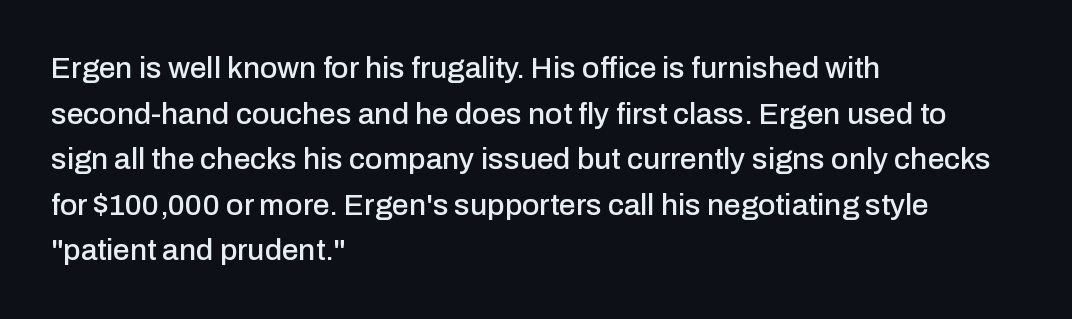
{"serif": "no", "italic": "no", "width": "normal", "stroke_contrast": "low", "x_height": "medium", "monospaced": "no", "underline": "no", "align": "left", "line_spacing": "normal", "line_spacing_ratio": 1.52, "letter_spacing": "normal", "letter_spacing_em": 0.0, "glyph_px": 30}
